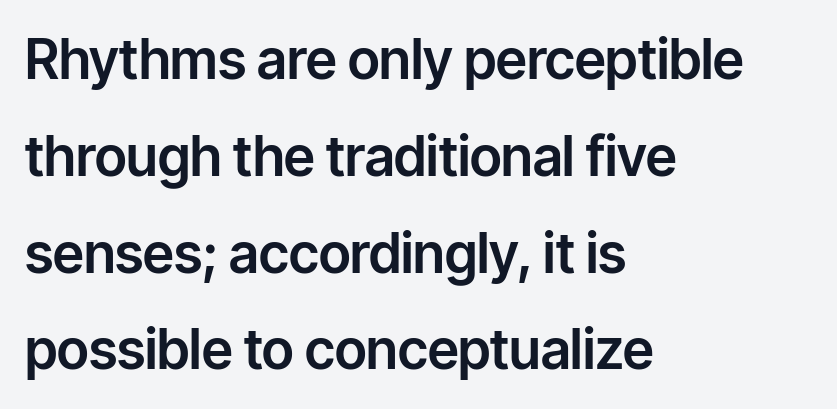
Q: Is the text italic (slanted)? A: No, it is upright.
Q: Is the typeface a serif or a sans-serif typeface? A: Sans-serif.
Q: Is the text underlined? A: No.
Q: How is the paragraph aligned? A: Left-aligned.
Q: Is the spacing between letters normal or unusually wide? A: Normal.
Q: Width (condensed, normal, or wide)? A: Normal.
Q: Stroke contrast? A: Low.
Q: x-height? A: Medium.
Q: Monospaced? A: No.
